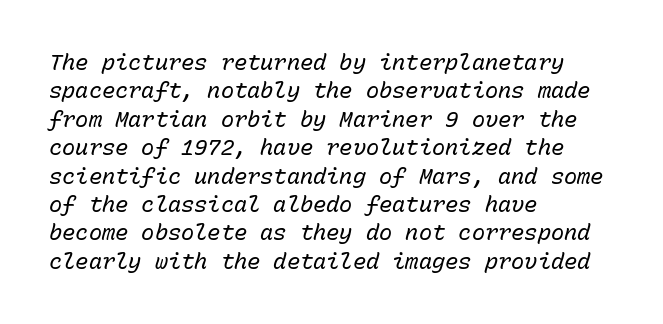
The tracking reads as untouched default to a designer's eye. The letterforms sit at book weight or below. All the whitespace from short lines collects on the right. Notice how descenders clear the ascenders below comfortably — that's standard leading. Every character sits at an angle, as italics do. Beneath every word, the page is bare.
